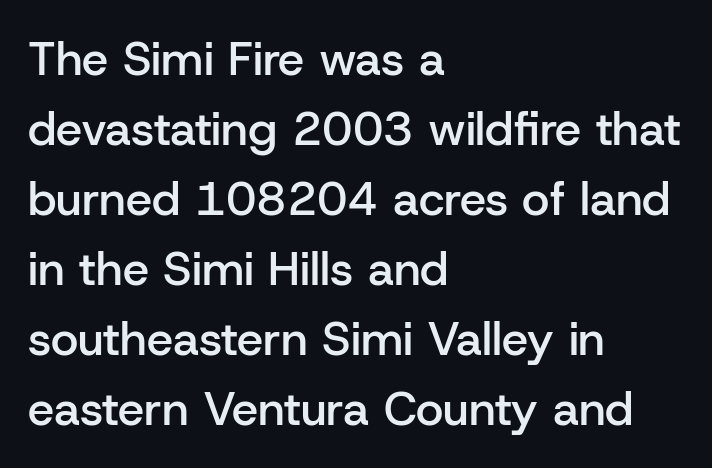
{"serif": "no", "italic": "no", "bold": "semi", "weight": "semibold", "width": "normal", "stroke_contrast": "low", "x_height": "medium", "monospaced": "no", "underline": "no", "align": "left", "line_spacing": "normal", "line_spacing_ratio": 1.49, "letter_spacing": "normal", "letter_spacing_em": 0.0, "glyph_px": 47}
